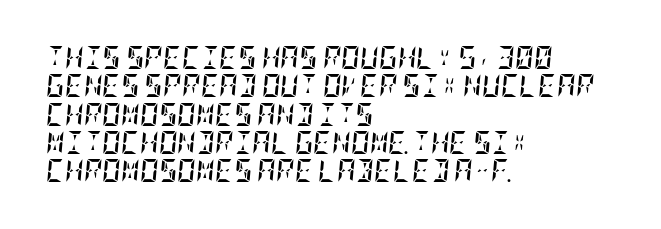
The image shows 23 px bold type, italic (leaning right); set left-aligned, line spacing 1.23x, normal letter spacing, not underlined.
